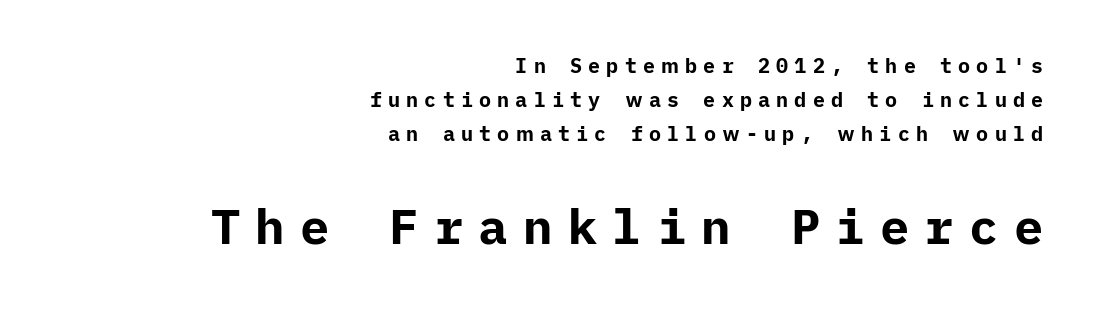
Q: Is the text bold? A: Yes.
Q: Is the text italic (slanted)? A: No, it is upright.
Q: Is the typeface a serif or a sans-serif typeface? A: Sans-serif.
Q: Is the text underlined? A: No.
Q: How is the paragraph aligned? A: Right-aligned.
Q: Is the spacing between letters normal or unusually wide? A: Unusually wide.
Q: Is the spacing between lines tight, normal or loose? A: Normal.
Q: Which block of text is set in a larger size, the first (top) or the second (bottom)? A: The second (bottom) one.
Q: Width (condensed, normal, or wide)? A: Normal.
Q: Stroke contrast? A: Low.
Q: x-height? A: Medium.
